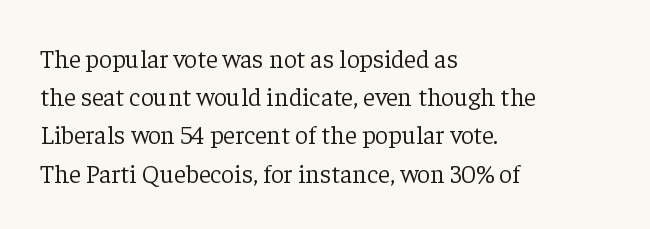
The image shows 26 px text type, upright; set left-aligned, normal line spacing (1.47x), normal letter spacing, not underlined.
